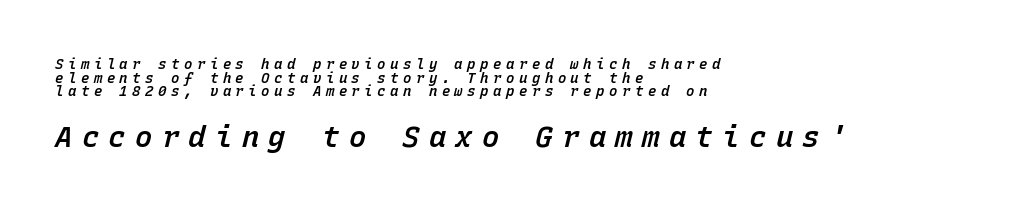
Q: Is the text bold? A: Semi-bold.
Q: Is the text italic (slanted)? A: Yes, it leans right by about 15 degrees.
Q: Is the text underlined? A: No.
Q: How is the paragraph aligned? A: Left-aligned.
Q: Is the spacing between letters normal or unusually wide? A: Unusually wide.
Q: Is the spacing between lines tight, normal or loose? A: Tight.
Q: Which block of text is set in a larger size, the first (top) or the second (bottom)? A: The second (bottom) one.
Q: Width (condensed, normal, or wide)? A: Normal.
Q: Stroke contrast? A: Low.
Q: x-height? A: Medium.
Q: Monospaced? A: Yes.
